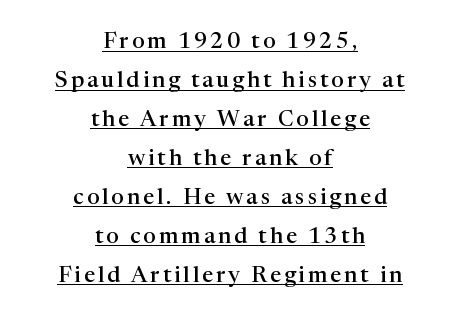
{"italic": "no", "bold": "semi", "underline": "yes", "align": "center", "line_spacing_ratio": 1.77, "glyph_px": 22}
